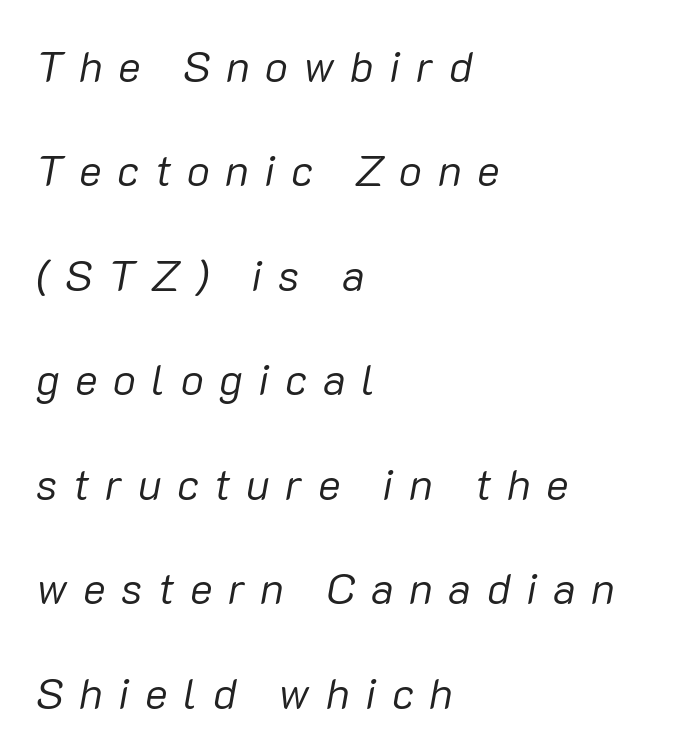
The image shows 43 px regular-weight type, italic (leaning right); set left-aligned, loose line spacing (2.43x), unusually wide letter spacing (+0.36 em), not underlined; low stroke contrast and a medium x-height.
